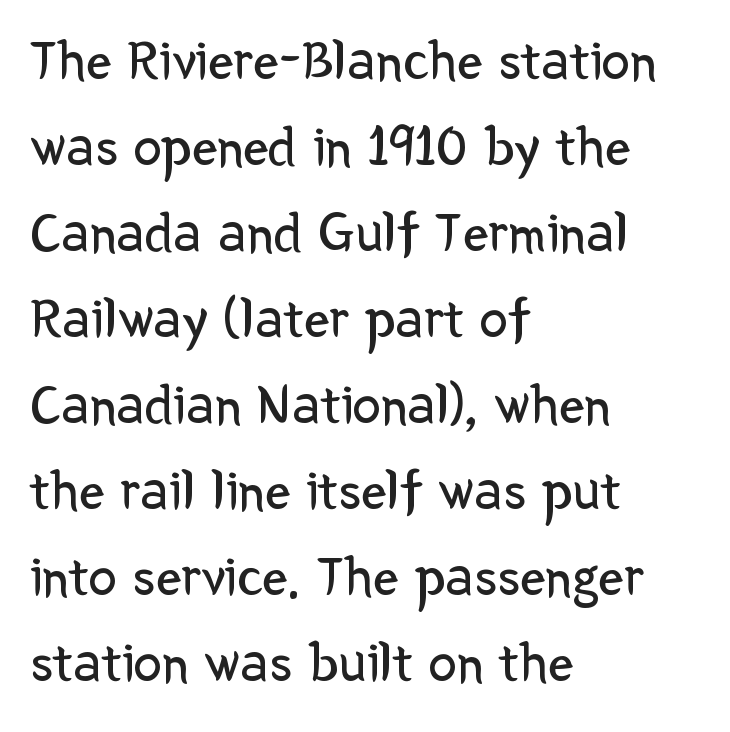
The ragged edge is on the right, which tells us the setting is flush left. In terms of posture, this sample is upright. No word sits above an underline. Serif or sans? Sans — the stroke terminals are bare. Reading down the column, the eye jumps a familiar distance to each next line.
